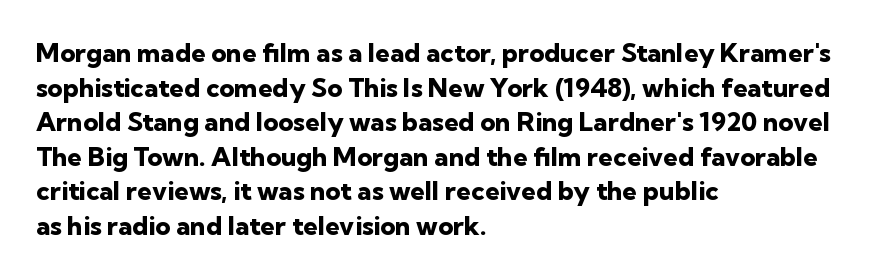
{"italic": "no", "bold": "yes", "underline": "no", "align": "left", "line_spacing": "normal", "line_spacing_ratio": 1.33, "letter_spacing": "normal", "letter_spacing_em": 0.0, "glyph_px": 26}
